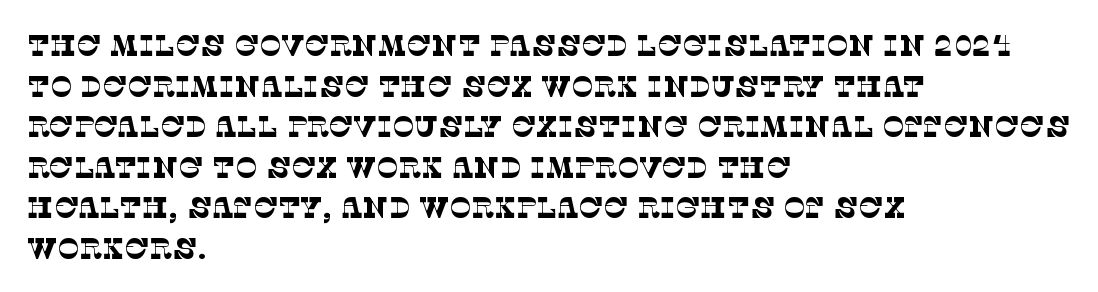
Q: Is the text bold? A: No.
Q: Is the typeface a serif or a sans-serif typeface? A: Serif.
Q: Is the text underlined? A: No.
Q: How is the paragraph aligned? A: Left-aligned.
Q: Is the spacing between letters normal or unusually wide? A: Normal.
Q: Is the spacing between lines tight, normal or loose? A: Normal.
Q: Width (condensed, normal, or wide)? A: Normal.
Q: Stroke contrast? A: Low.
Q: x-height? A: Large.
Q: Monospaced? A: No.
